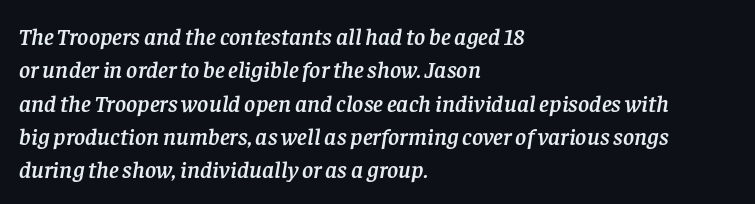
The image shows 24 px text type, italic (leaning right); set left-aligned, normal line spacing (1.39x), normal letter spacing, not underlined.
